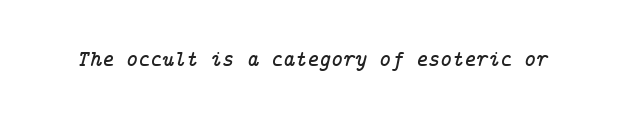
Q: Is the text italic (slanted)? A: Yes, it leans right by about 14 degrees.
Q: Is the text underlined? A: No.
Q: Is the spacing between letters normal or unusually wide? A: Normal.
